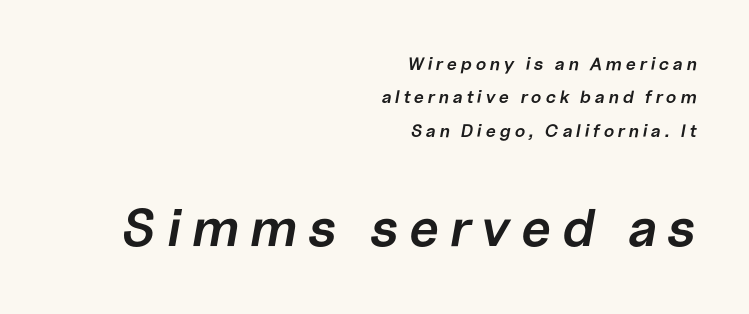
The image shows 53 px semibold type, italic (leaning right); set right-aligned, line spacing 1.85x, unusually wide letter spacing (+0.2 em), not underlined; the second (bottom) block is 2.94x larger; low stroke contrast and a medium x-height.
